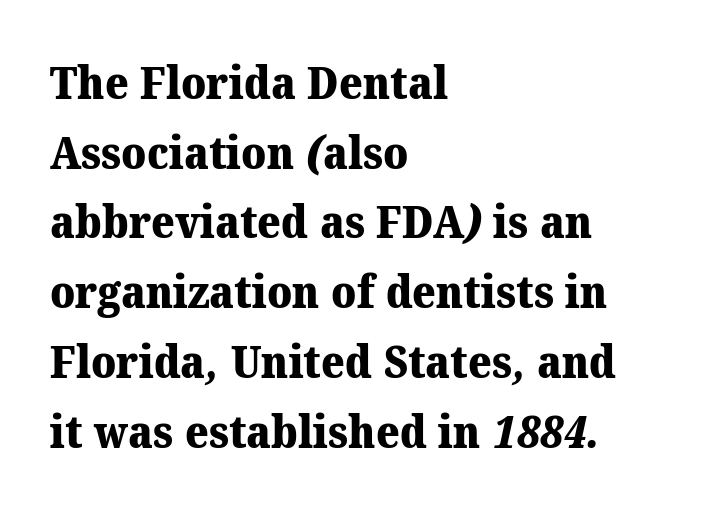
{"serif": "yes", "bold": "yes", "weight": "heavy", "width": "normal", "stroke_contrast": "medium", "x_height": "medium", "monospaced": "no", "underline": "no", "align": "left", "line_spacing": "normal", "line_spacing_ratio": 1.55, "letter_spacing": "normal", "letter_spacing_em": 0.0, "glyph_px": 45}
